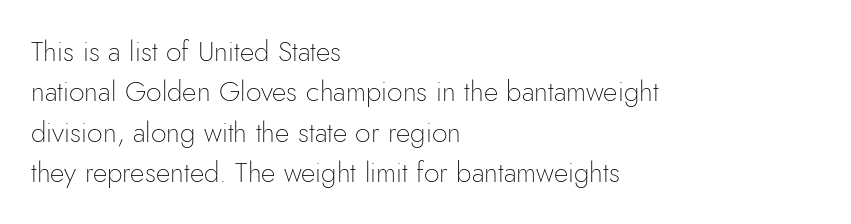
Q: Is the text bold? A: No.
Q: Is the text italic (slanted)? A: No, it is upright.
Q: Is the typeface a serif or a sans-serif typeface? A: Sans-serif.
Q: Is the text underlined? A: No.
Q: How is the paragraph aligned? A: Left-aligned.
Q: Is the spacing between letters normal or unusually wide? A: Normal.
Q: Is the spacing between lines tight, normal or loose? A: Normal.
Q: Width (condensed, normal, or wide)? A: Normal.
Q: Stroke contrast? A: Low.
Q: x-height? A: Small.
Q: Monospaced? A: No.
